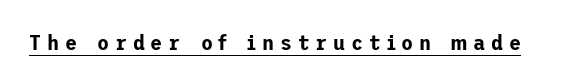
{"italic": "no", "underline": "yes", "letter_spacing": "wide", "letter_spacing_em": 0.26, "glyph_px": 22}
